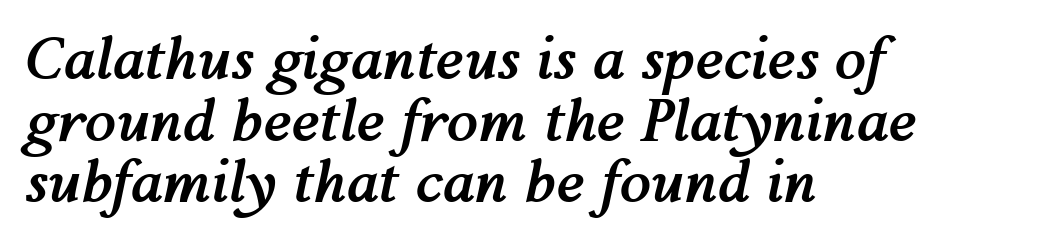
The image shows 57 px semibold type, italic (leaning right); set left-aligned, tight line spacing (1.08x), normal letter spacing, not underlined; medium stroke contrast and a medium x-height.
